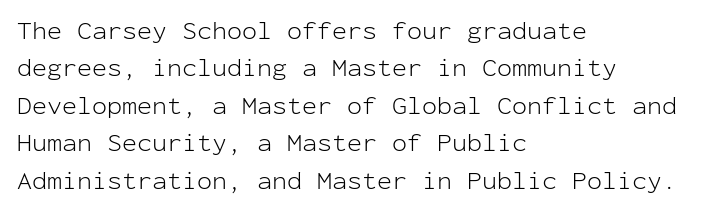
Q: Is the text bold? A: No.
Q: Is the text italic (slanted)? A: No, it is upright.
Q: Is the text underlined? A: No.
Q: How is the paragraph aligned? A: Left-aligned.
Q: Is the spacing between letters normal or unusually wide? A: Normal.
Q: Is the spacing between lines tight, normal or loose? A: Normal.
